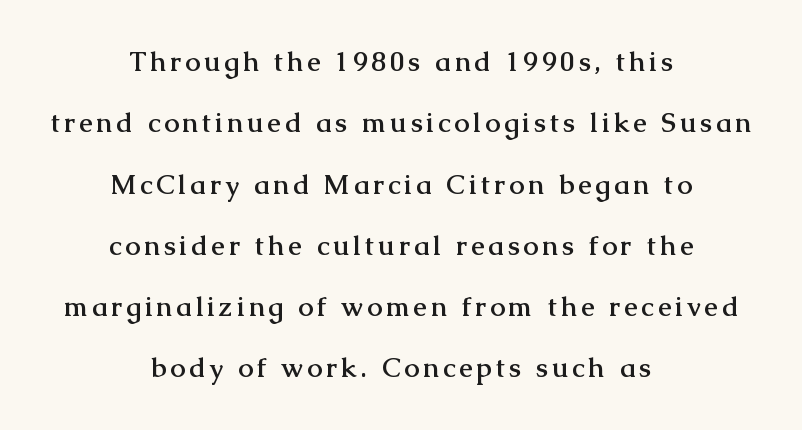
Compared with a flush-left layout, this one balances lines on the center instead. The zone under the glyphs is completely vacant. The characters look thick and weighty, a clear bold. Leading is clearly above the norm, producing a sparse column. Do the letters lean? They stand straight.
